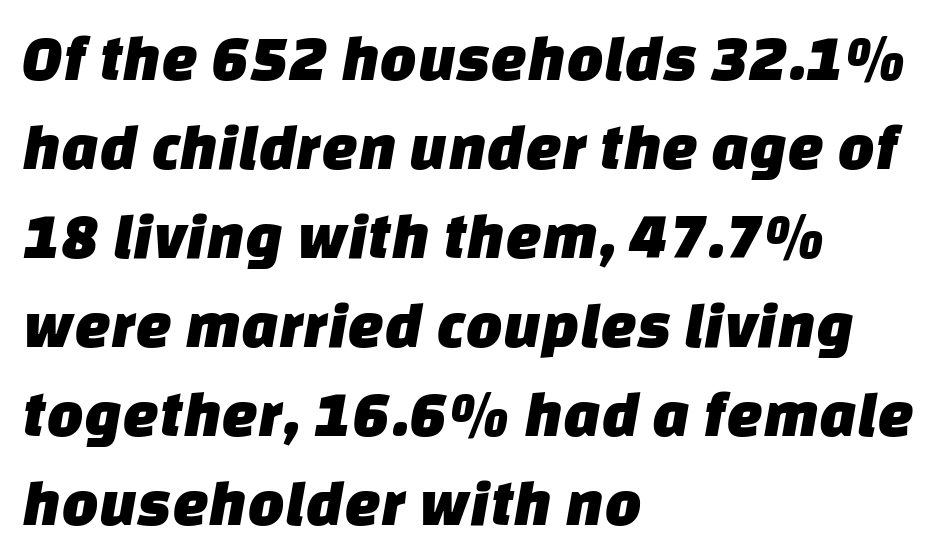
The image shows 65 px sans-serif type; set left-aligned, normal line spacing (1.37x), normal letter spacing, not underlined; low stroke contrast and a large x-height.
